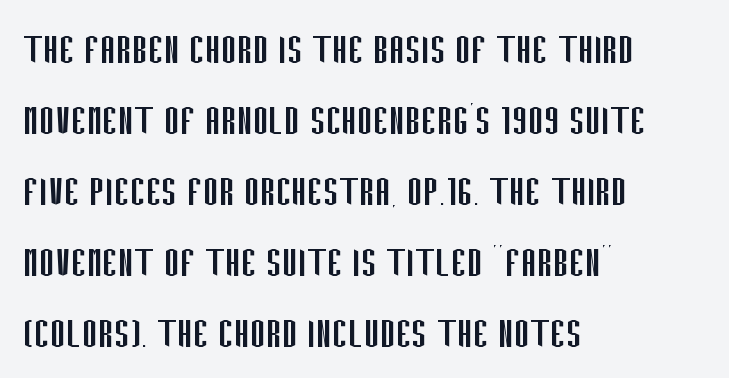
The face used here is proportionally spaced, like ordinary book or web type. If you drew a line through each stem, it would be perfectly vertical. There is no visible air inserted between adjacent glyphs. Unmarked baselines from the first word to the last. Unbolded letterforms with no extra heft. A typesetter would label this face a sans.
